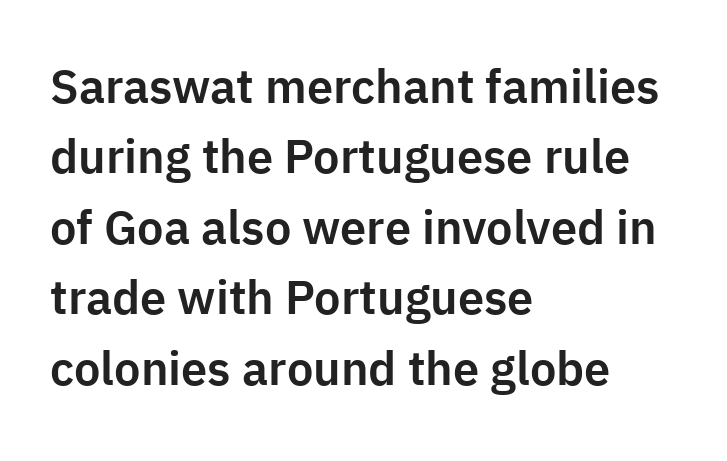
{"serif": "no", "italic": "no", "width": "normal", "stroke_contrast": "low", "x_height": "medium", "monospaced": "no", "underline": "no", "align": "left", "line_spacing": "normal", "line_spacing_ratio": 1.5, "letter_spacing": "normal", "letter_spacing_em": 0.0, "glyph_px": 47}
